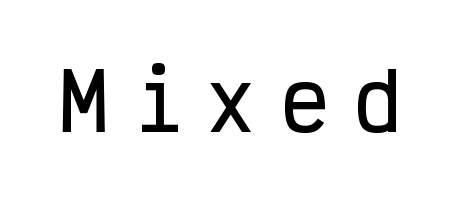
{"serif": "no", "italic": "no", "width": "condensed", "stroke_contrast": "low", "x_height": "medium", "monospaced": "yes", "underline": "no", "letter_spacing": "wide", "letter_spacing_em": 0.33, "glyph_px": 79}
